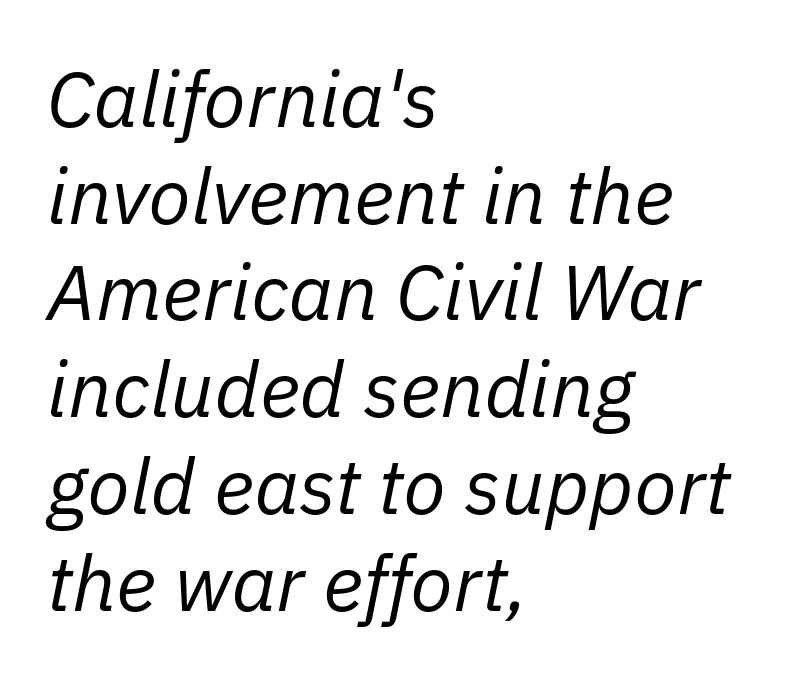
{"italic": "yes", "lean": "right", "slant_degrees": 11, "bold": "no", "weight": "regular", "width": "normal", "stroke_contrast": "low", "x_height": "medium", "monospaced": "no", "underline": "no", "align": "left", "line_spacing_ratio": 1.24, "letter_spacing": "normal", "letter_spacing_em": 0.0, "glyph_px": 78}
